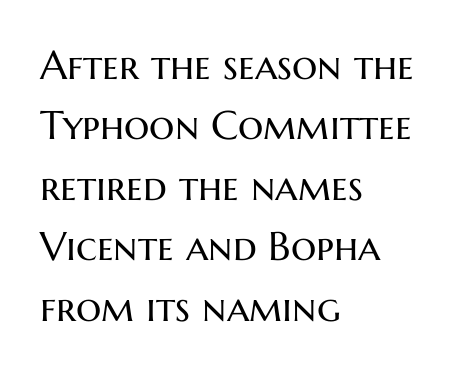
Q: Is the text bold? A: No.
Q: Is the text italic (slanted)? A: No, it is upright.
Q: Is the typeface a serif or a sans-serif typeface? A: Sans-serif.
Q: Is the text underlined? A: No.
Q: How is the paragraph aligned? A: Left-aligned.
Q: Is the spacing between letters normal or unusually wide? A: Normal.
Q: Is the spacing between lines tight, normal or loose? A: Normal.
Q: Width (condensed, normal, or wide)? A: Normal.
Q: Stroke contrast? A: Medium.
Q: x-height? A: Medium.
Q: Monospaced? A: No.
